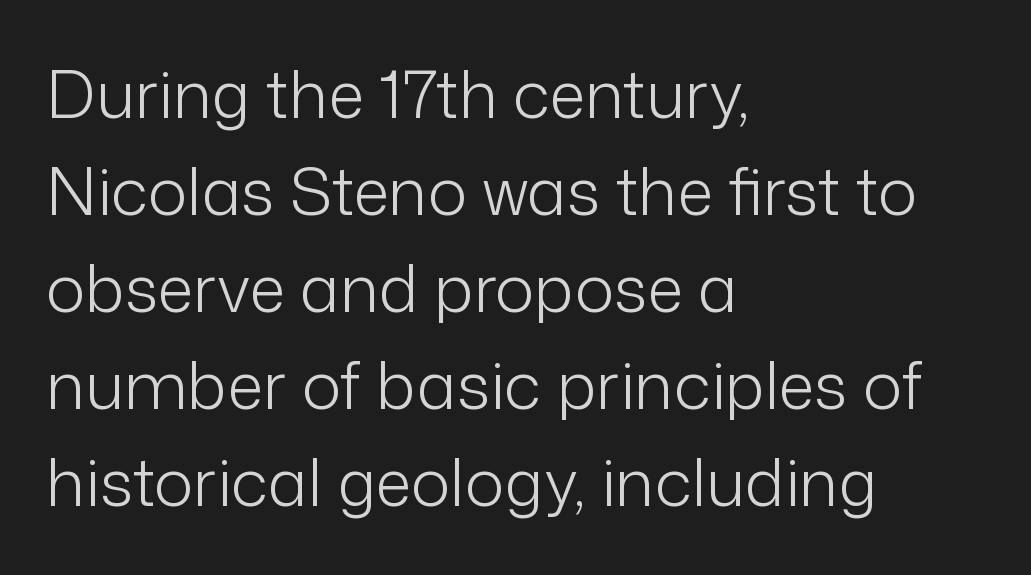
Q: Is the text bold? A: No.
Q: Is the text italic (slanted)? A: No, it is upright.
Q: Is the typeface a serif or a sans-serif typeface? A: Sans-serif.
Q: Is the text underlined? A: No.
Q: How is the paragraph aligned? A: Left-aligned.
Q: Is the spacing between letters normal or unusually wide? A: Normal.
Q: Is the spacing between lines tight, normal or loose? A: Normal.
Q: Width (condensed, normal, or wide)? A: Normal.
Q: Stroke contrast? A: Low.
Q: x-height? A: Medium.
Q: Monospaced? A: No.
